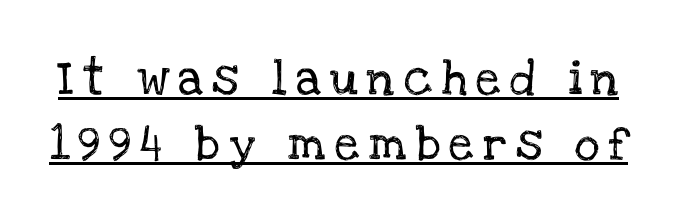
The image shows 35 px serif type, upright; set line spacing 1.87x, unusually wide letter spacing (+0.26 em), underlined; low stroke contrast and a large x-height.
